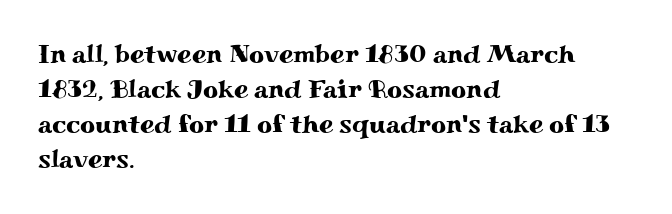
{"italic": "no", "underline": "no", "align": "left", "line_spacing": "normal", "line_spacing_ratio": 1.35, "letter_spacing": "normal", "letter_spacing_em": 0.0, "glyph_px": 26}
